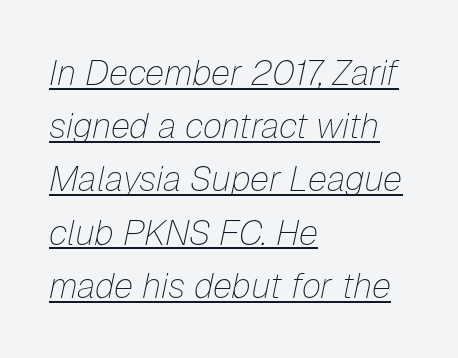
The letterforms sit shoulder to shoulder at normal distance. Summary of vertical rhythm: regular, with standard interline spacing. Characters are canted at an angle relative to the baseline's perpendicular. Stem width sits at or under what a default text font uses. The passage shown is typed in a proportional face where columns would drift.
